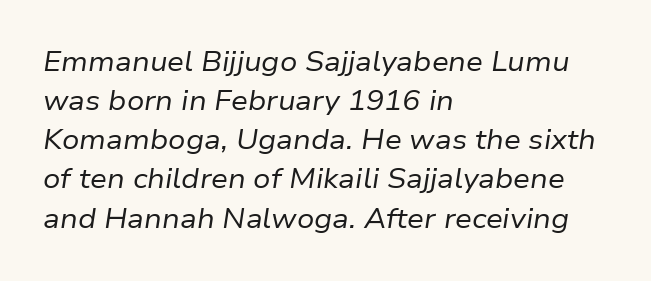
The image shows 27 px text type, italic (leaning right); set left-aligned, normal line spacing (1.45x), normal letter spacing, not underlined.
